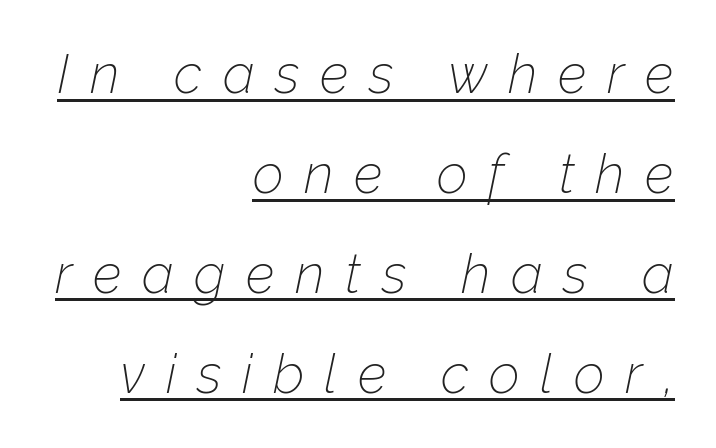
Each word looks stretched out because of the extra space between its letters. The text block is weighted toward the right margin, trailing off unevenly leftward. Every character sits at an angle, as italics do. A continuous stroke trails under the words, as in a hyperlink. Think of a printed novel: that variable character pitch is what you see here. Think standard paragraph weight, or any step lighter than that.
